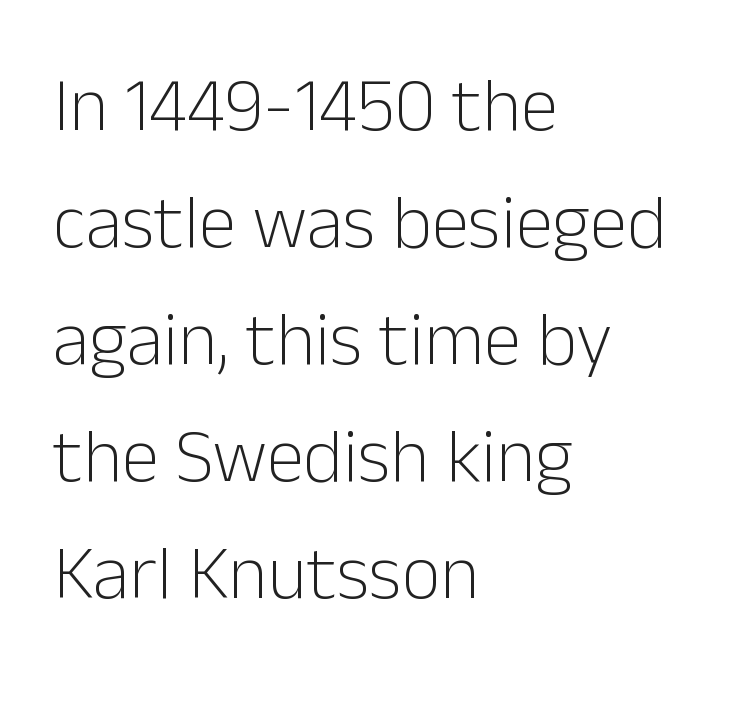
Q: Is the text bold? A: No.
Q: Is the text italic (slanted)? A: No, it is upright.
Q: Is the typeface a serif or a sans-serif typeface? A: Sans-serif.
Q: Is the text underlined? A: No.
Q: How is the paragraph aligned? A: Left-aligned.
Q: Is the spacing between letters normal or unusually wide? A: Normal.
Q: Is the spacing between lines tight, normal or loose? A: Normal.
Q: Width (condensed, normal, or wide)? A: Normal.
Q: Stroke contrast? A: Low.
Q: x-height? A: Medium.
Q: Monospaced? A: No.
